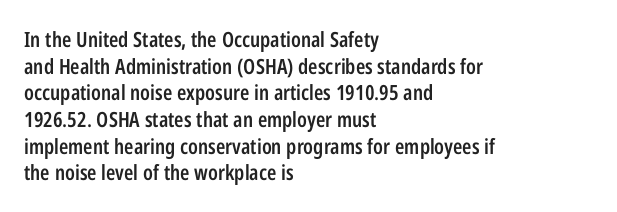
{"italic": "no", "bold": "semi", "underline": "no", "align": "left", "line_spacing": "normal", "line_spacing_ratio": 1.27, "letter_spacing": "normal", "letter_spacing_em": 0.0, "glyph_px": 21}
